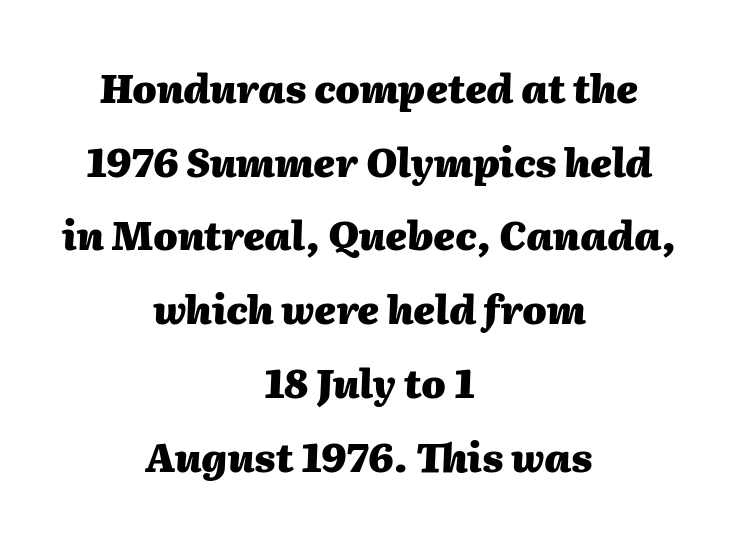
{"italic": "yes", "lean": "right", "slant_degrees": 2, "bold": "yes", "weight": "heavy", "width": "normal", "stroke_contrast": "medium", "x_height": "medium", "monospaced": "no", "underline": "no", "align": "center", "line_spacing_ratio": 1.89, "letter_spacing": "normal", "letter_spacing_em": 0.0, "glyph_px": 39}
